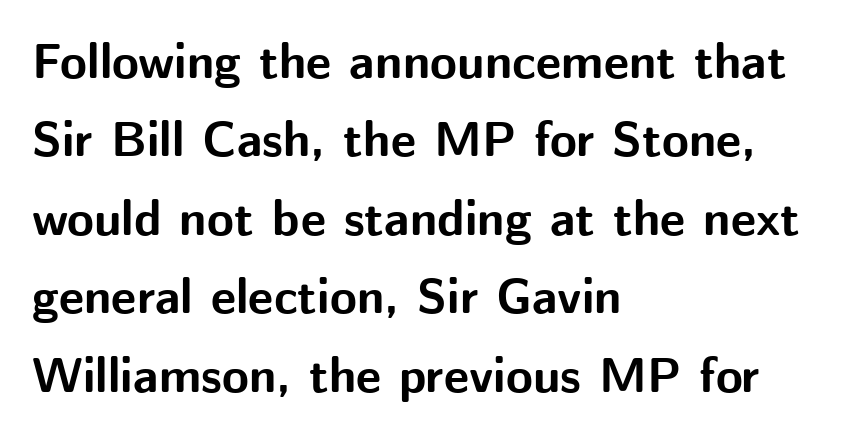
{"serif": "no", "italic": "no", "bold": "yes", "weight": "bold", "width": "normal", "stroke_contrast": "medium", "x_height": "medium", "monospaced": "no", "underline": "no", "align": "left", "line_spacing": "normal", "line_spacing_ratio": 1.6, "letter_spacing": "normal", "letter_spacing_em": 0.0, "glyph_px": 49}
